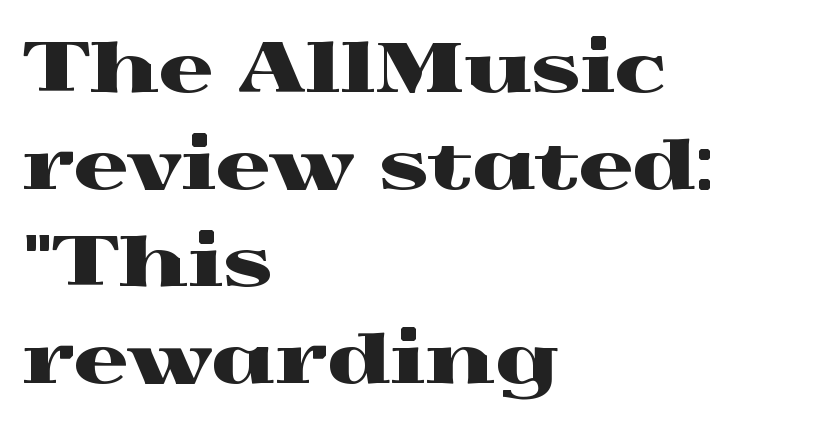
Q: Is the text italic (slanted)? A: No, it is upright.
Q: Is the typeface a serif or a sans-serif typeface? A: Serif.
Q: Is the text underlined? A: No.
Q: How is the paragraph aligned? A: Left-aligned.
Q: Is the spacing between letters normal or unusually wide? A: Normal.
Q: Is the spacing between lines tight, normal or loose? A: Normal.
Q: Width (condensed, normal, or wide)? A: Wide.
Q: x-height? A: Medium.
Q: Monospaced? A: No.
